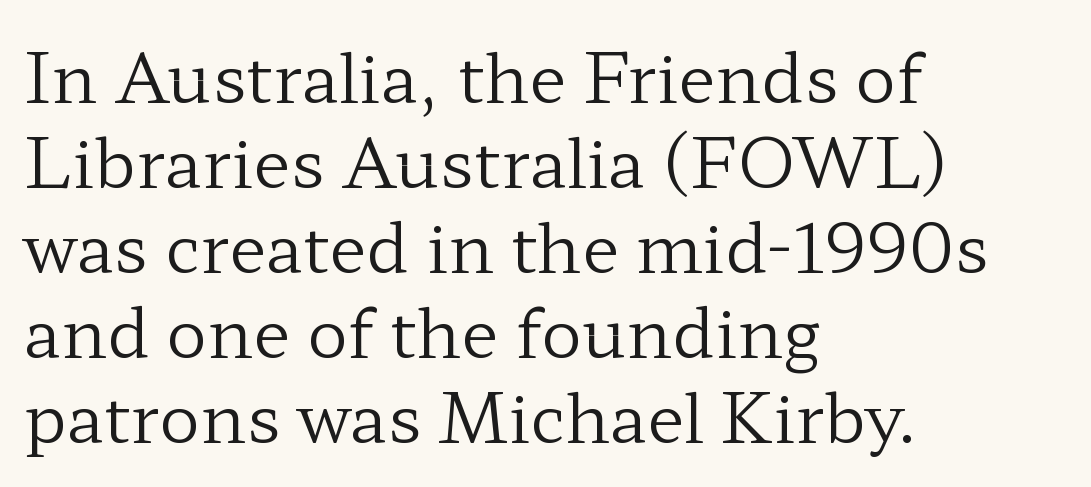
The image shows 68 px regular-weight, wide serif type, upright; set left-aligned, normal line spacing (1.25x), normal letter spacing, not underlined; low stroke contrast and a medium x-height.
